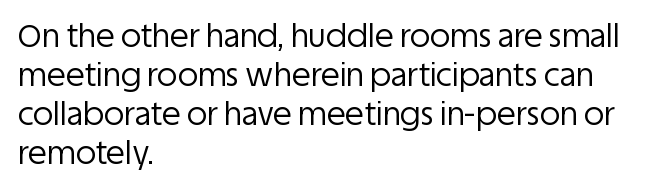
This sample keeps an unexceptional amount of space between lines. Line beginnings align vertically; line endings do not. The rendering shows plain stroke endings on the letterforms — a sans-serif design. The rendering uses natural spacing where letterforms have individual widths. What stands out about the letter spacing? Nothing — it is the standard amount.
